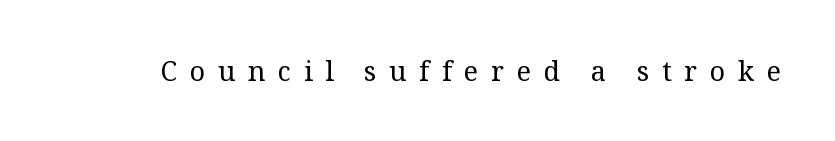
The image shows 27 px text type, upright; set unusually wide letter spacing (+0.47 em), not underlined.
